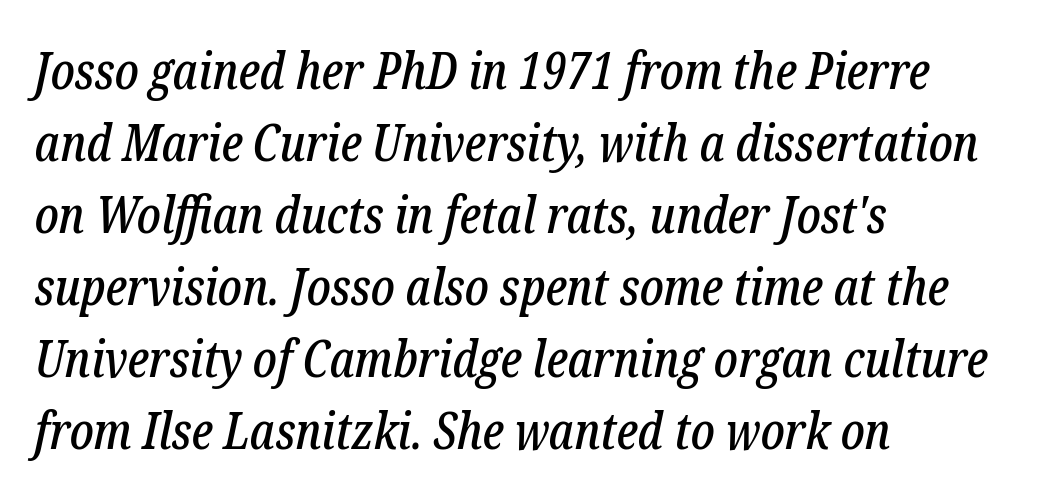
The image shows 51 px condensed serif type, italic (leaning right); set left-aligned, normal line spacing (1.41x), normal letter spacing, not underlined; low stroke contrast and a medium x-height.
